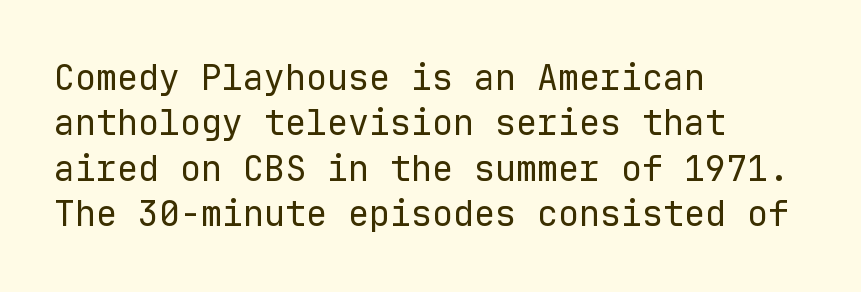
Nothing sits at the stroke ends, so this counts as sans-serif. No word sits above an underline. Heaviness? Minimal to ordinary, like unemphasized prose. The vertical gap from one line to the next is medium. Line beginnings align vertically; line endings do not.
